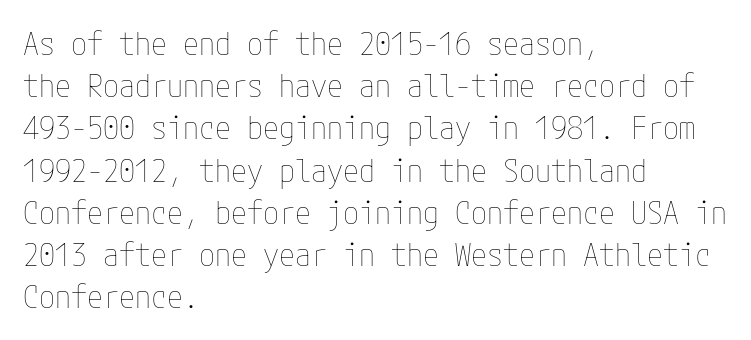
{"italic": "no", "bold": "no", "weight": "thin", "width": "condensed", "stroke_contrast": "low", "x_height": "medium", "underline": "no", "align": "left", "line_spacing": "normal", "line_spacing_ratio": 1.32, "letter_spacing": "normal", "letter_spacing_em": 0.0, "glyph_px": 32}
